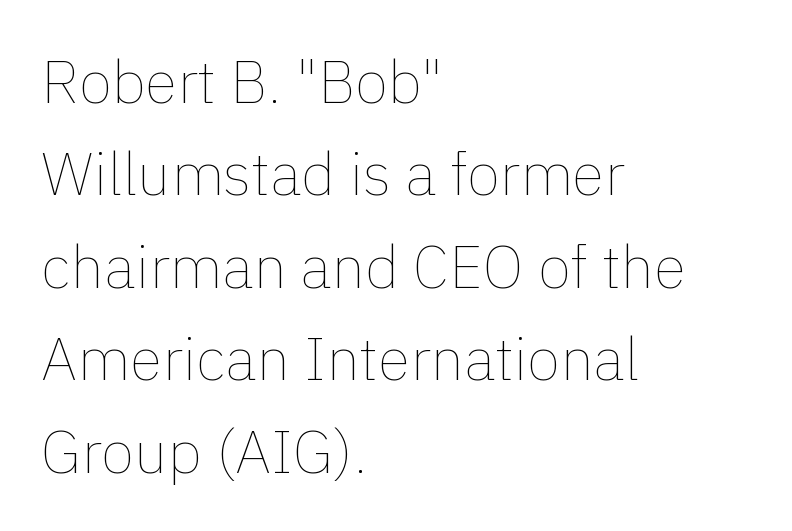
{"italic": "no", "bold": "no", "weight": "thin", "width": "normal", "x_height": "medium", "monospaced": "no", "underline": "no", "align": "left", "line_spacing": "normal", "line_spacing_ratio": 1.54, "letter_spacing": "normal", "letter_spacing_em": 0.0, "glyph_px": 60}
